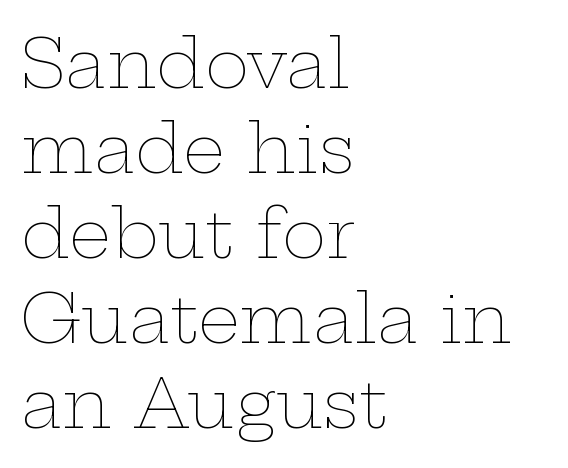
The image shows 67 px thin, wide type, upright; set left-aligned, normal line spacing (1.27x), normal letter spacing, not underlined; low stroke contrast and a medium x-height.
